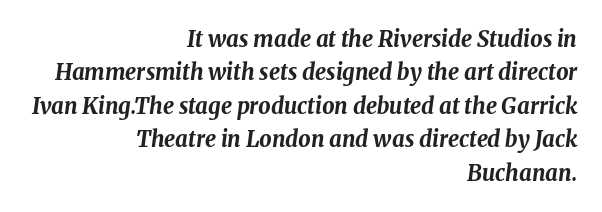
Q: Is the text bold? A: Yes.
Q: Is the text italic (slanted)? A: Yes, it leans right by about 8 degrees.
Q: Is the text underlined? A: No.
Q: How is the paragraph aligned? A: Right-aligned.
Q: Is the spacing between letters normal or unusually wide? A: Normal.
Q: Is the spacing between lines tight, normal or loose? A: Normal.
